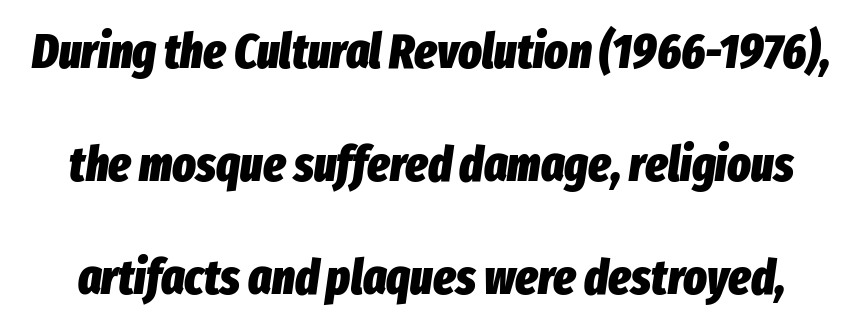
The image shows 49 px heavy, condensed type, italic (leaning right); set loose line spacing (2.31x), normal letter spacing, not underlined; low stroke contrast and a medium x-height.
